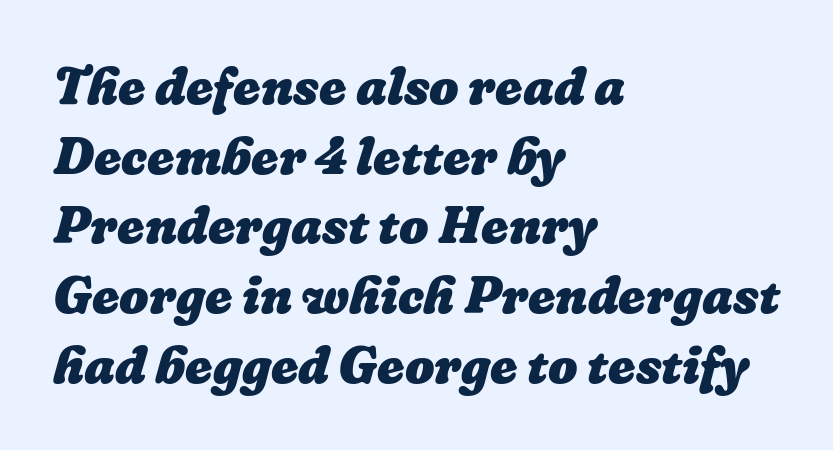
Do the characters align in a grid? No, the font is proportional. Standard letterfit; no display-style spreading of the glyphs. Leading: standard. Notice how thick the strokes are: this is what a full bold looks like.
